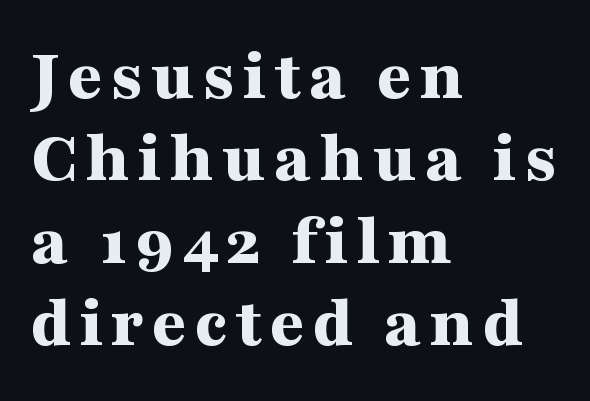
The image shows 75 px bold, wide serif type, upright; set left-aligned, tight line spacing (1.1x), not underlined; medium stroke contrast and a medium x-height.
